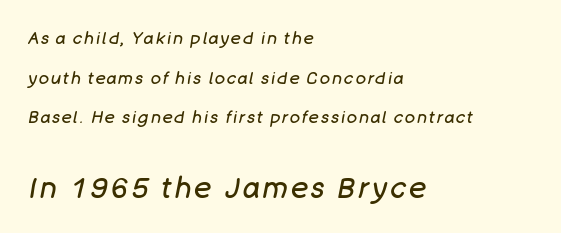
The image shows 29 px regular-weight type, italic (leaning right); set left-aligned, loose line spacing (2.33x), not underlined; the second (bottom) block is 1.71x larger; low stroke contrast and a large x-height.
